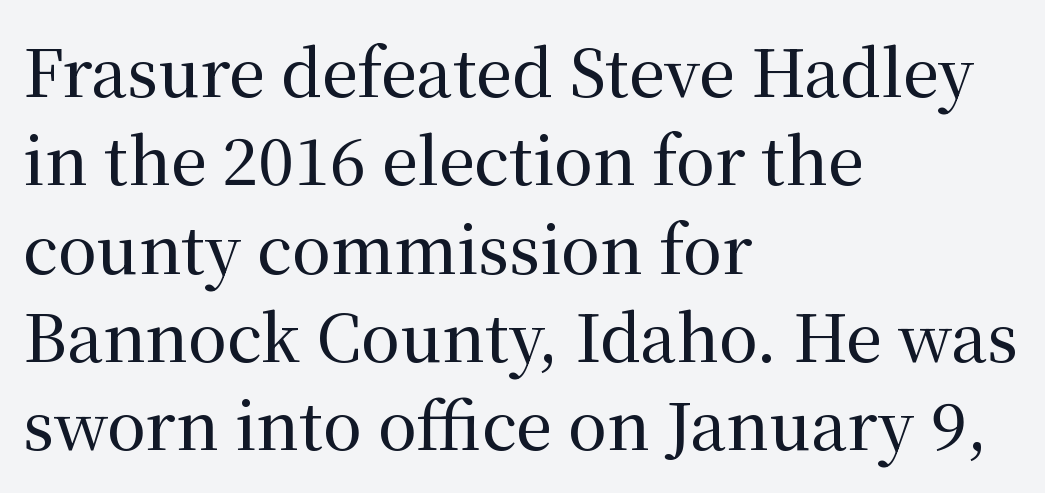
{"serif": "yes", "italic": "no", "width": "normal", "stroke_contrast": "medium", "x_height": "medium", "monospaced": "no", "underline": "no", "align": "left", "line_spacing": "normal", "line_spacing_ratio": 1.38, "letter_spacing": "normal", "letter_spacing_em": 0.0, "glyph_px": 64}
